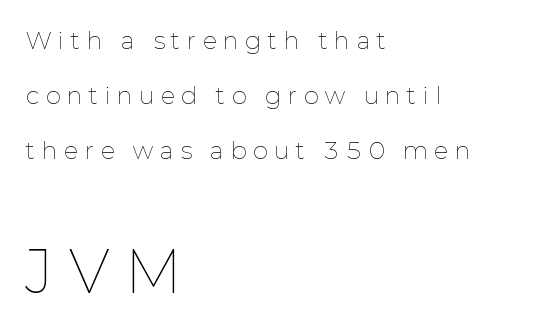
{"italic": "no", "bold": "no", "weight": "thin", "width": "normal", "stroke_contrast": "low", "x_height": "medium", "monospaced": "no", "underline": "no", "align": "left", "line_spacing": "loose", "line_spacing_ratio": 2.4, "letter_spacing": "wide", "letter_spacing_em": 0.3, "larger_block": "second", "size_ratio": 2.48, "glyph_px": 57}
